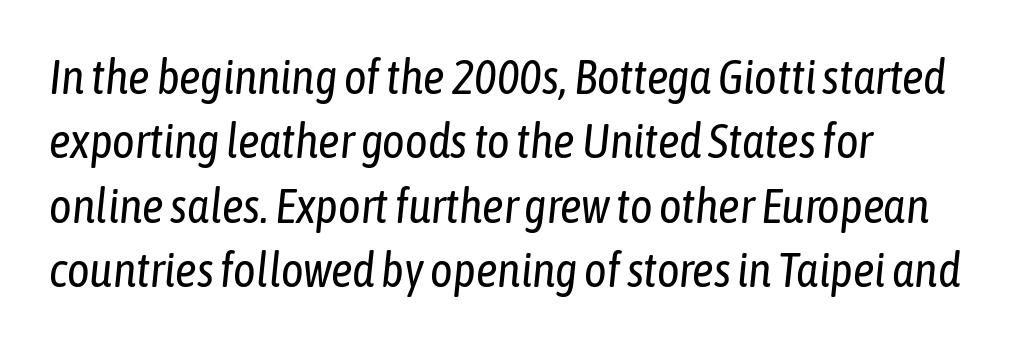
Glance below the letters and you will spot only blank space. Vertical stems look standard width or narrower in stroke. Honestly, the letter spacing is just normal — you wouldn't notice it. The face used here is proportionally spaced, like ordinary book or web type. When letters slant like this, we call the style italic. The passage is arranged the way most books set body copy — flush left.
